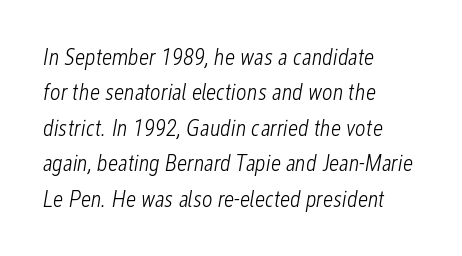
Q: Is the text bold? A: No.
Q: Is the text italic (slanted)? A: Yes, it leans right by about 12 degrees.
Q: Is the text underlined? A: No.
Q: How is the paragraph aligned? A: Left-aligned.
Q: Is the spacing between letters normal or unusually wide? A: Normal.
Q: Is the spacing between lines tight, normal or loose? A: Normal.
